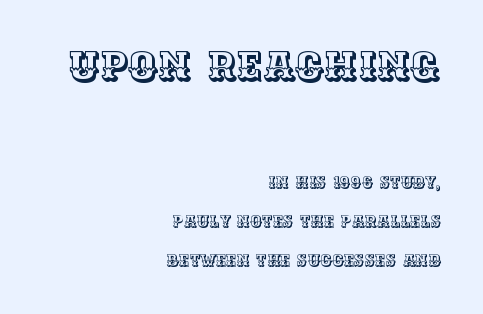
Loosely led — the rows are spread out. Students, note that the glyphs here touch the page at normal intervals. Each letter keeps its own natural width here, so spacing adapts to shape. Ascenders rise straight up at ninety degrees. Large over small — that's the arrangement of the two blocks here. Typeset ragged left — the right edge is the straight one.
